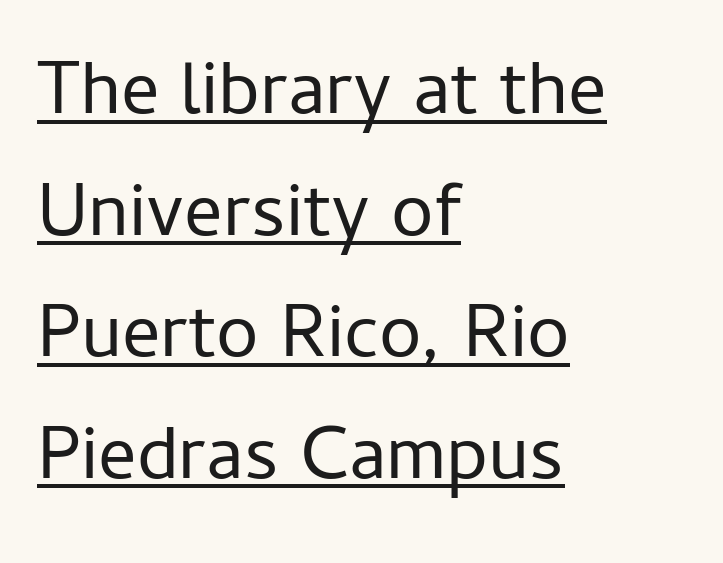
Q: Is the text bold? A: No.
Q: Is the text italic (slanted)? A: No, it is upright.
Q: Is the typeface a serif or a sans-serif typeface? A: Sans-serif.
Q: Is the text underlined? A: Yes.
Q: How is the paragraph aligned? A: Left-aligned.
Q: Is the spacing between letters normal or unusually wide? A: Normal.
Q: Is the spacing between lines tight, normal or loose? A: Normal.
Q: Width (condensed, normal, or wide)? A: Normal.
Q: Stroke contrast? A: Low.
Q: x-height? A: Medium.
Q: Monospaced? A: No.
